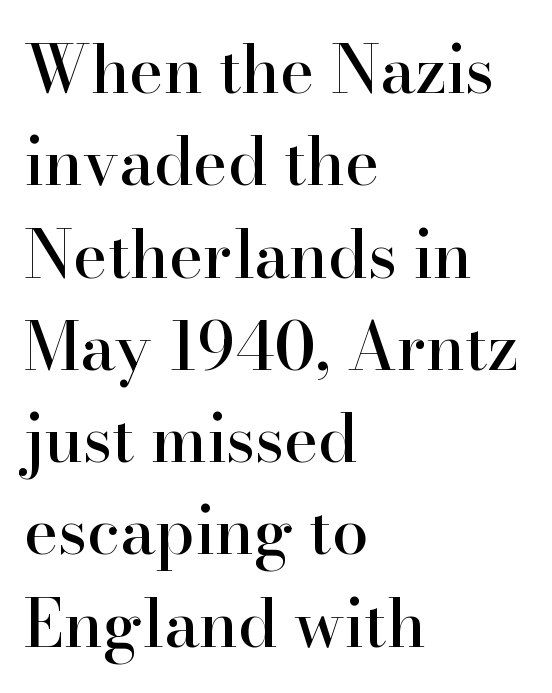
{"serif": "yes", "italic": "no", "width": "normal", "stroke_contrast": "high", "x_height": "small", "monospaced": "no", "underline": "no", "align": "left", "line_spacing": "normal", "line_spacing_ratio": 1.42, "letter_spacing": "normal", "letter_spacing_em": 0.0, "glyph_px": 65}
